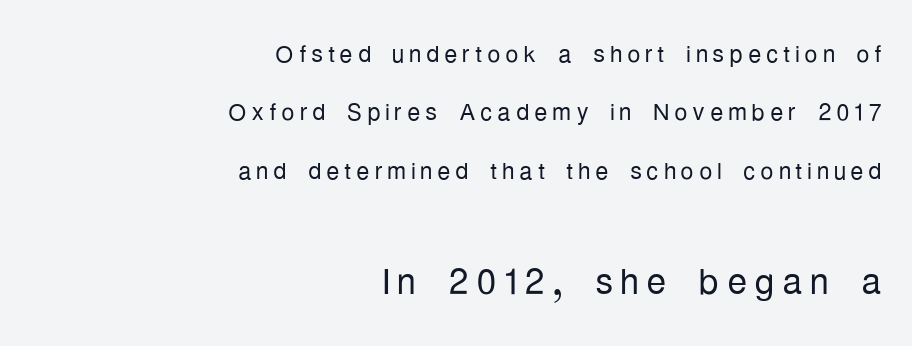
Check where the strokes stop: nothing finishes them off — pure sans. Stroke thickness stays within the range of a standard reading face or lighter. Any mark beneath the type? The region is blank. Line endings align vertically; line beginnings do not.
